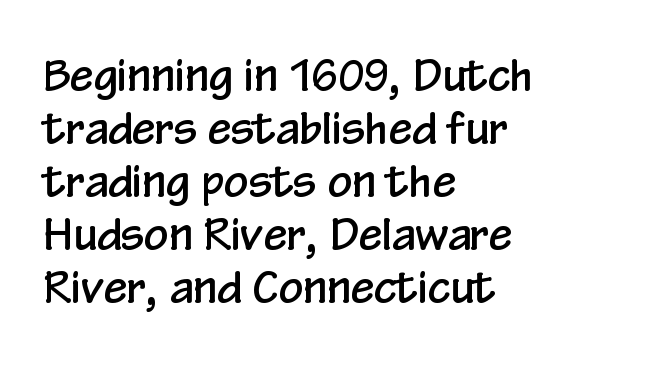
{"serif": "no", "italic": "no", "width": "condensed", "stroke_contrast": "low", "x_height": "medium", "monospaced": "no", "underline": "no", "align": "left", "line_spacing_ratio": 1.23, "letter_spacing": "normal", "letter_spacing_em": 0.0, "glyph_px": 43}
